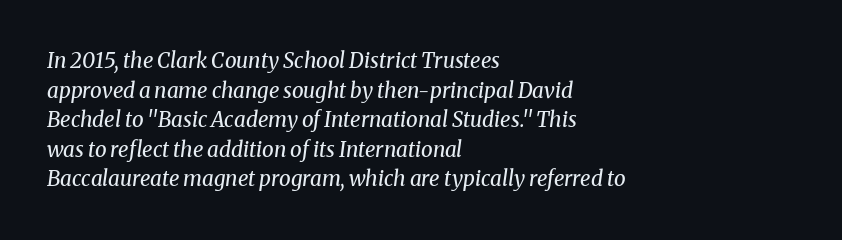
Q: Is the text bold? A: No.
Q: Is the text italic (slanted)? A: Yes, it leans right by about 8 degrees.
Q: Is the text underlined? A: No.
Q: How is the paragraph aligned? A: Left-aligned.
Q: Is the spacing between letters normal or unusually wide? A: Normal.
Q: Is the spacing between lines tight, normal or loose? A: Normal.
